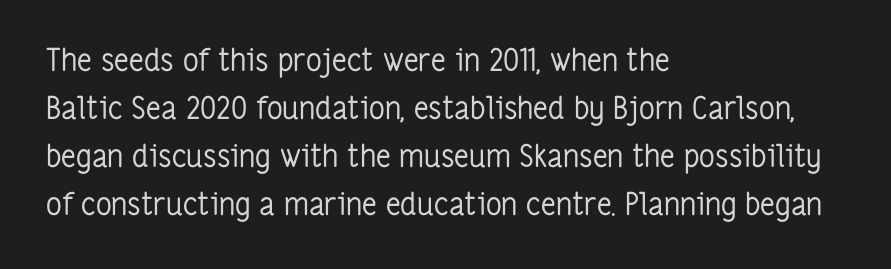
The image shows 31 px regular-weight, condensed sans-serif type, upright; set left-aligned, normal line spacing (1.55x), normal letter spacing, not underlined; low stroke contrast and a medium x-height.
